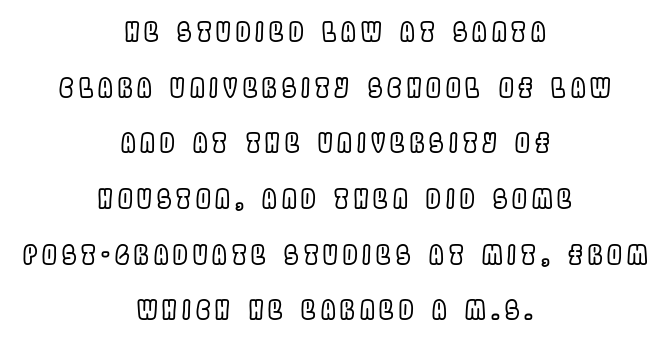
The rag falls on both sides of this text block equally. Vertically, the passage feels expansive, rows floating well apart. Posture: vertical. Has an underline been added? It has not.
